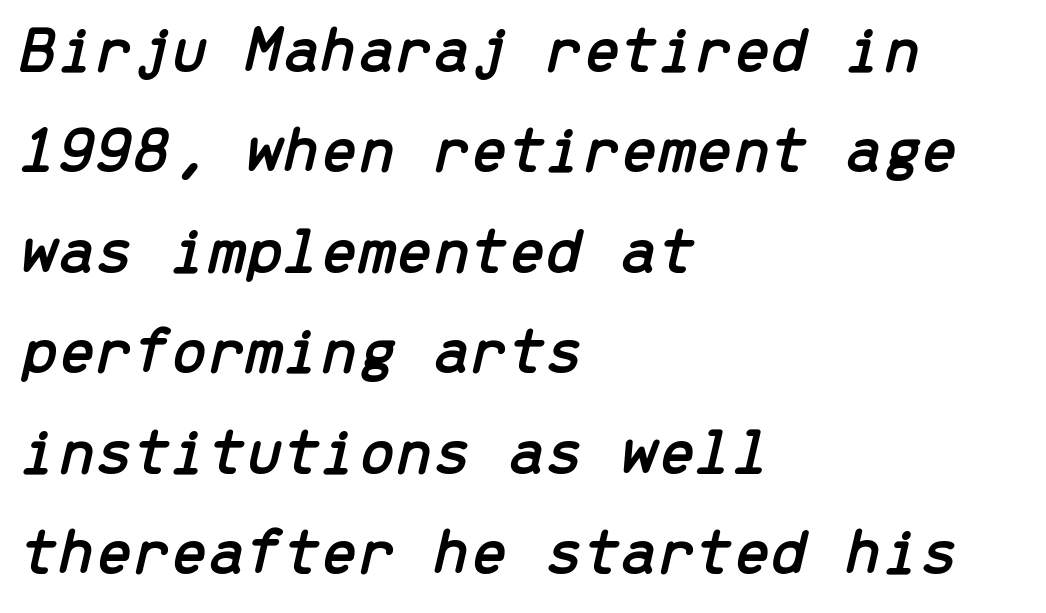
The designer left line spacing at the default. Fixed-width glyphs throughout — classic coding-font behaviour. The line texture is even and compact thanks to regular tracking. Every character sits at an angle, as italics do. The setting favours the left margin, as ordinary paragraphs usually do. The baseline area is clear.
